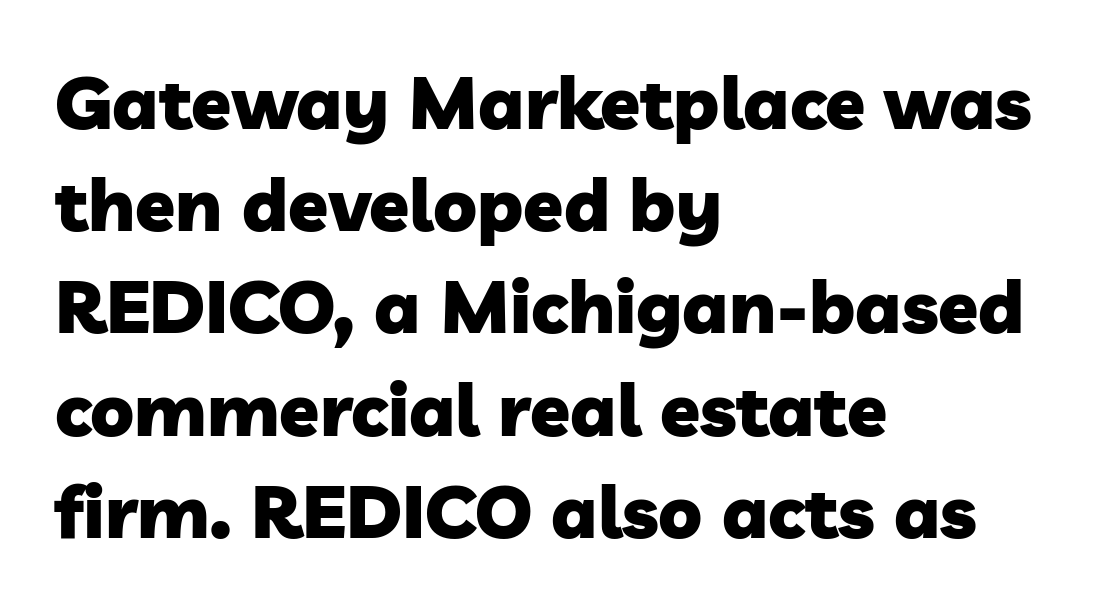
Q: Is the text bold? A: Yes.
Q: Is the typeface a serif or a sans-serif typeface? A: Sans-serif.
Q: Is the text underlined? A: No.
Q: How is the paragraph aligned? A: Left-aligned.
Q: Is the spacing between letters normal or unusually wide? A: Normal.
Q: Is the spacing between lines tight, normal or loose? A: Normal.
Q: Width (condensed, normal, or wide)? A: Normal.
Q: Stroke contrast? A: Low.
Q: x-height? A: Medium.
Q: Monospaced? A: No.
